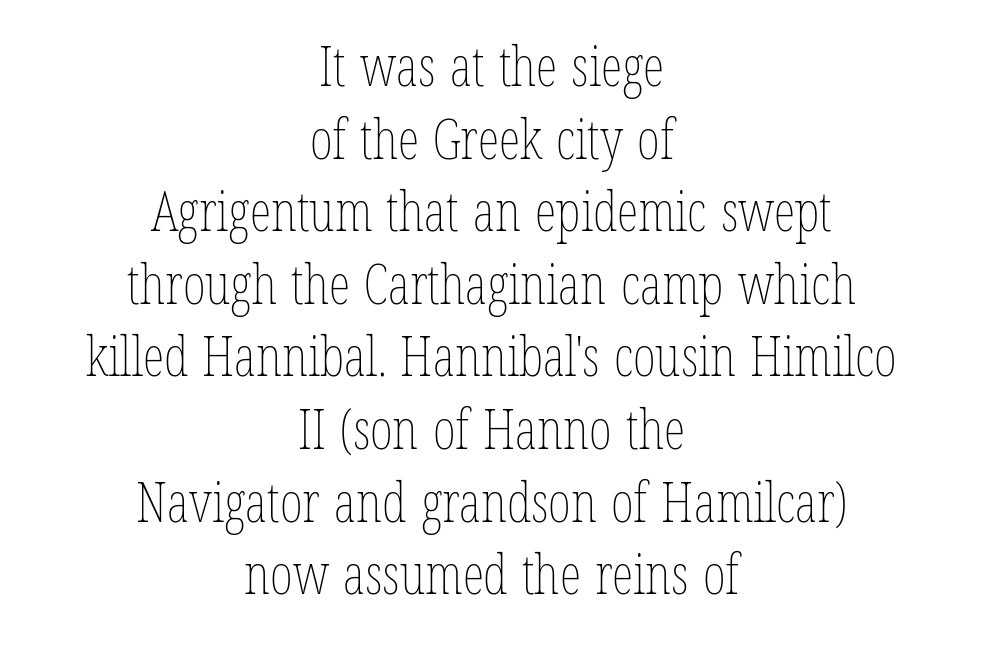
Q: Is the text bold? A: No.
Q: Is the text italic (slanted)? A: No, it is upright.
Q: Is the text underlined? A: No.
Q: How is the paragraph aligned? A: Centered.
Q: Is the spacing between letters normal or unusually wide? A: Normal.
Q: Is the spacing between lines tight, normal or loose? A: Normal.
Q: Width (condensed, normal, or wide)? A: Condensed.
Q: Stroke contrast? A: Low.
Q: x-height? A: Medium.
Q: Monospaced? A: No.
